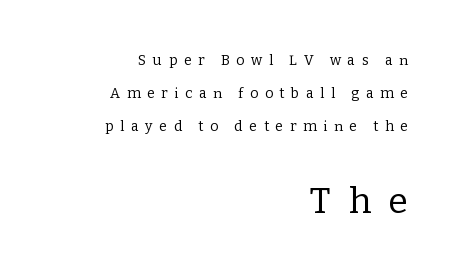
Q: Is the text bold? A: No.
Q: Is the text italic (slanted)? A: No, it is upright.
Q: Is the typeface a serif or a sans-serif typeface? A: Serif.
Q: Is the text underlined? A: No.
Q: How is the paragraph aligned? A: Right-aligned.
Q: Is the spacing between letters normal or unusually wide? A: Unusually wide.
Q: Is the spacing between lines tight, normal or loose? A: Loose.
Q: Which block of text is set in a larger size, the first (top) or the second (bottom)? A: The second (bottom) one.
Q: Width (condensed, normal, or wide)? A: Normal.
Q: Stroke contrast? A: Low.
Q: x-height? A: Medium.
Q: Monospaced? A: No.
